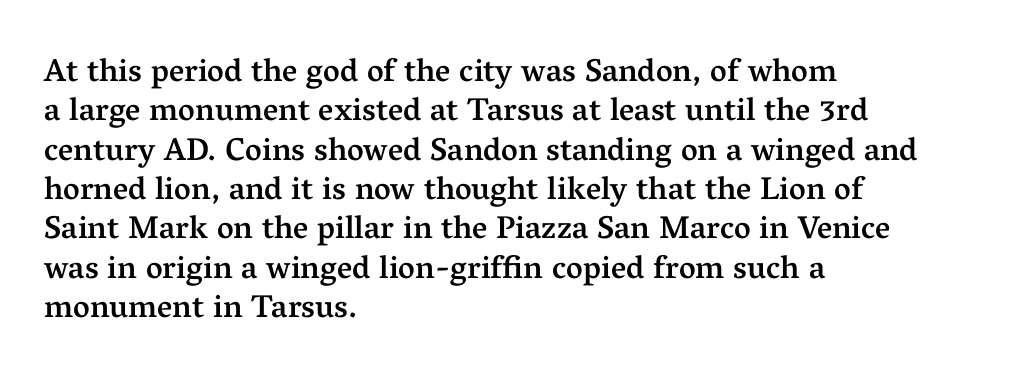
The passage is arranged the way most books set body copy — flush left. Check where the strokes stop: tiny serifs finish them off. The rendering uses natural spacing where letterforms have individual widths. The rendering uses a semibold face; strokes are thickened but not to full bold. Does the lettering tilt? It doesn't — this is upright. This sample uses plain, unmodified letter spacing.
